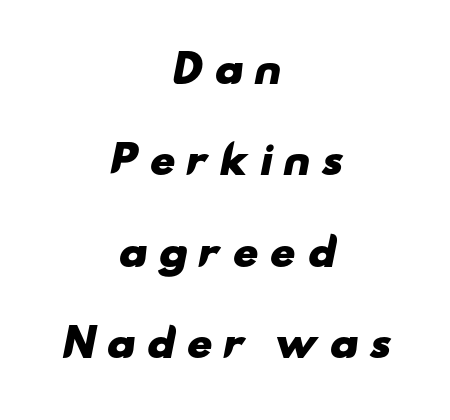
The image shows 37 px heavy, wide sans-serif type; set centered, loose line spacing (2.47x), unusually wide letter spacing (+0.27 em), not underlined; low stroke contrast and a small x-height.
